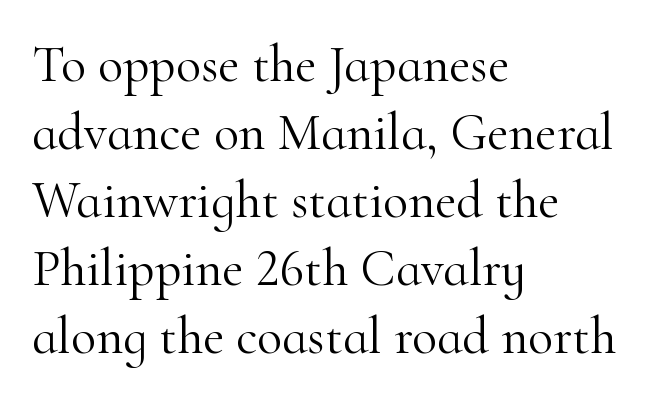
Descender tails drop into unmarked territory. Every stem runs plumb, perpendicular to the baseline. Inter-character spacing is left at the font's built-in metrics. You could not count columns in this text — the font is proportionally spaced. This sample uses a serif face.
